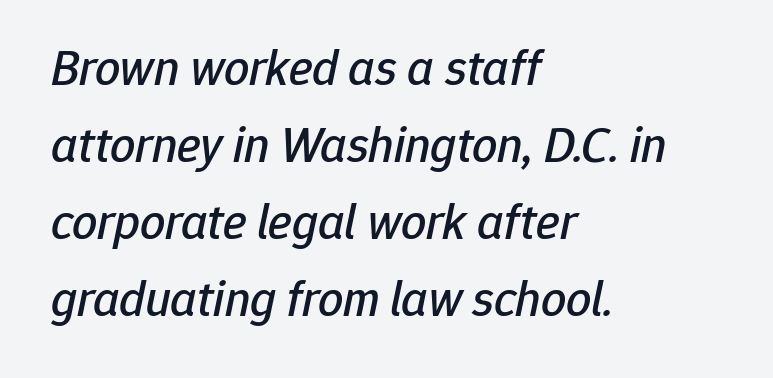
Standard letterfit; no display-style spreading of the glyphs. Compared with a centered layout, this one pins lines to the left instead. Words float on clear page, feet unadorned. Summary of vertical rhythm: regular, with standard interline spacing.
